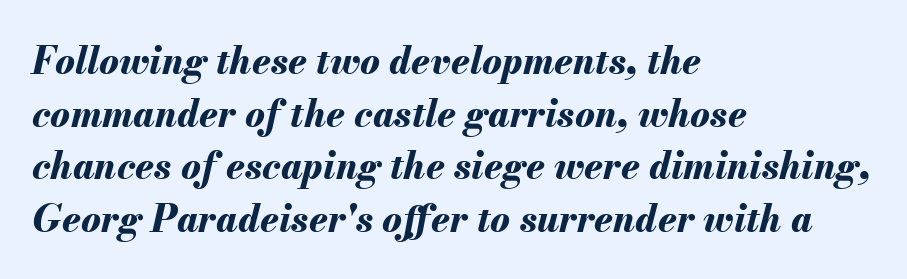
Just letters on the line, the space beneath them empty. Strokes here are thick enough to call this a true bold. Is there much room between lines? A standard amount, neither cramped nor airy. Do the characters align in a grid? No, the font is proportional.
